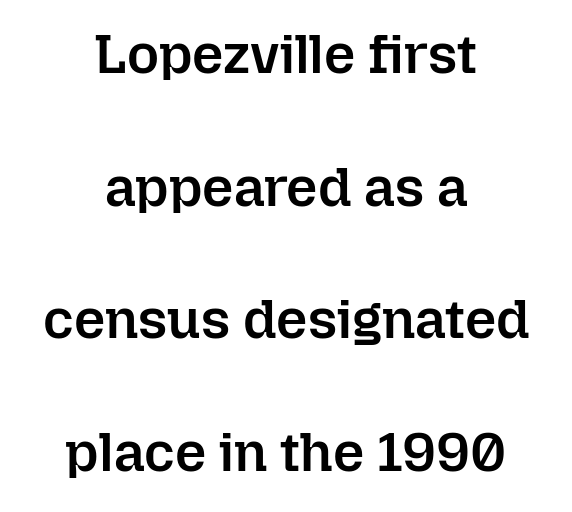
These lines are rendered in a variable-pitch font. Does the leading feel generous? Absolutely, it's lavish. The space directly below the letters is spotless. Line starts and ends both wander, symmetrically.
